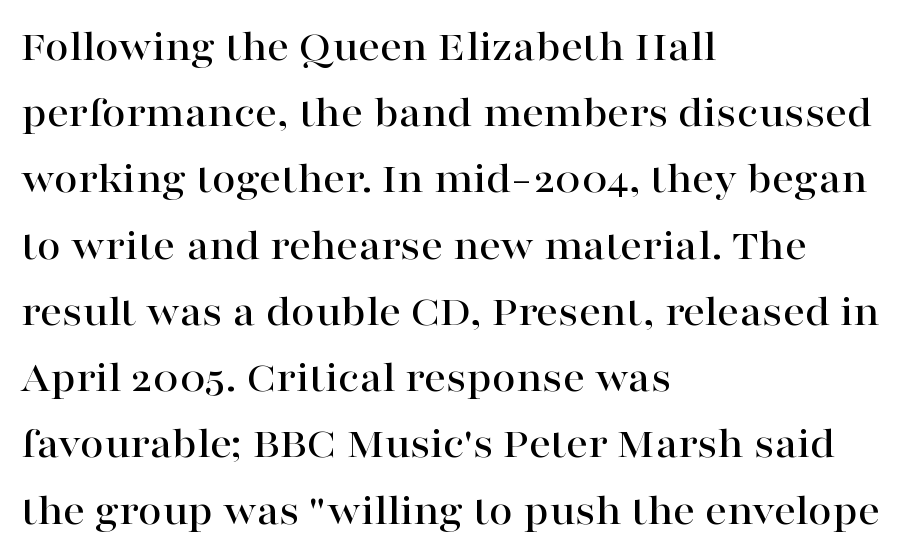
The image shows 43 px wide serif type, upright; set left-aligned, normal line spacing (1.54x), normal letter spacing, not underlined; high stroke contrast and a medium x-height.
